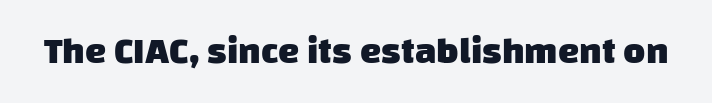
Q: Is the text bold? A: Yes.
Q: Is the typeface a serif or a sans-serif typeface? A: Sans-serif.
Q: Is the text underlined? A: No.
Q: Is the spacing between letters normal or unusually wide? A: Normal.
Q: Width (condensed, normal, or wide)? A: Normal.
Q: Stroke contrast? A: Low.
Q: x-height? A: Large.
Q: Monospaced? A: No.
